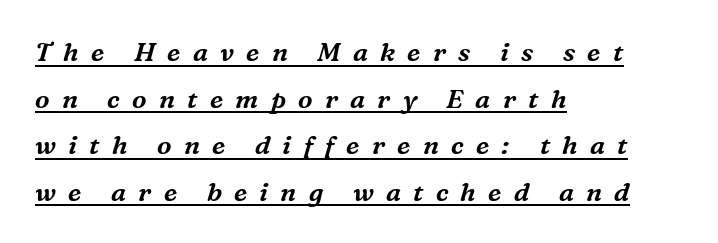
Q: Is the text italic (slanted)? A: Yes, it leans right by about 16 degrees.
Q: Is the text underlined? A: Yes.
Q: How is the paragraph aligned? A: Left-aligned.
Q: Is the spacing between letters normal or unusually wide? A: Unusually wide.
